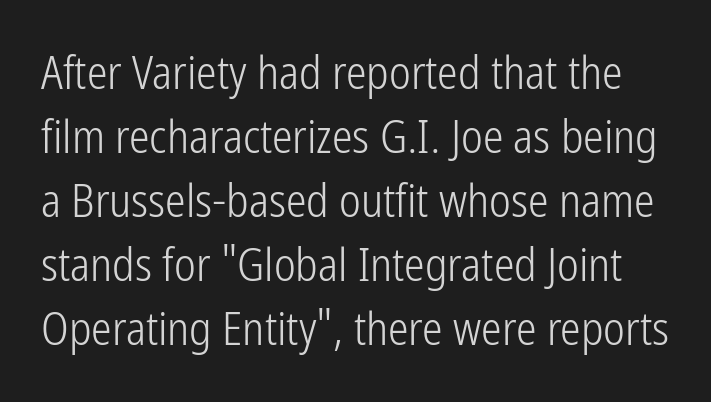
{"serif": "no", "italic": "no", "bold": "no", "weight": "light", "width": "condensed", "stroke_contrast": "low", "x_height": "medium", "monospaced": "no", "underline": "no", "line_spacing": "normal", "line_spacing_ratio": 1.39, "letter_spacing": "normal", "letter_spacing_em": 0.0, "glyph_px": 46}
